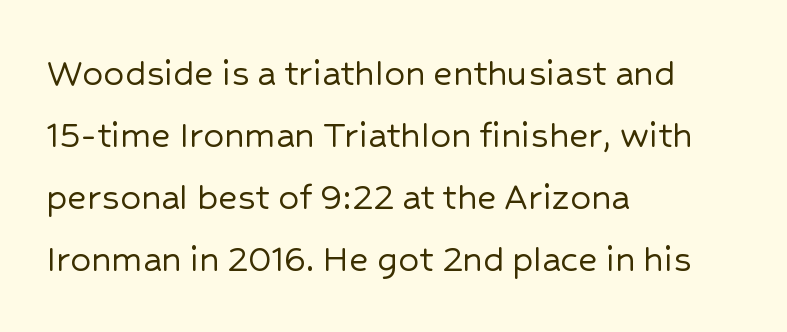
How are the letters spaced? Ordinarily, with no added tracking. A typesetter would call this leading conventional body-copy spacing. Just letters on the line, the space beneath them empty. The face used here is a sans, in the tradition of grotesques and geometrics. The passage shown is typed in a proportional face where columns would drift. Posture: straight, roman, zero tilt.
